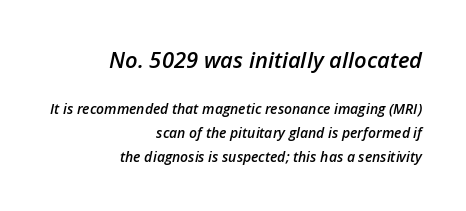
Nobody drew a line under any word here. Compared with typical paragraphs, the rows here are spaced about the same. Short note: letters normally spaced. You get the large type first, then a drop to smaller type. Style check: oblique. A flush-right, rag-left setting is used for this passage.
